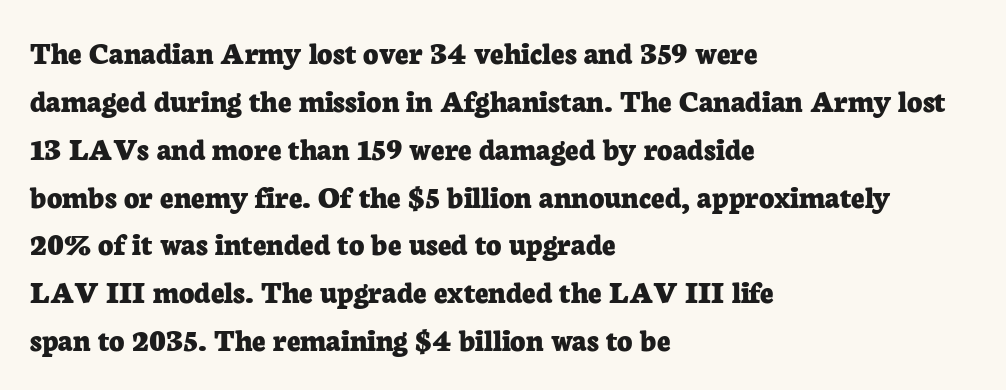
{"serif": "yes", "italic": "no", "bold": "yes", "weight": "bold", "width": "normal", "stroke_contrast": "low", "x_height": "medium", "monospaced": "no", "underline": "no", "align": "left", "line_spacing": "normal", "line_spacing_ratio": 1.45, "letter_spacing": "normal", "letter_spacing_em": 0.0, "glyph_px": 33}
